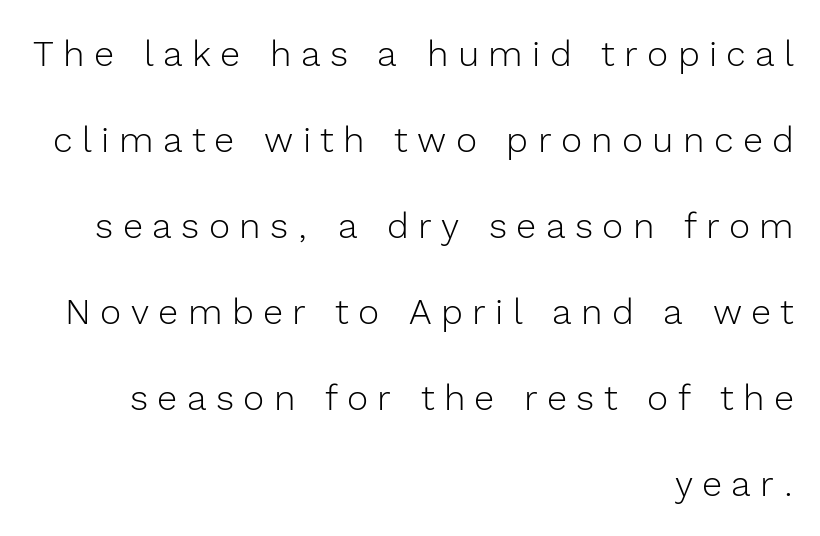
The image shows 36 px light sans-serif type, upright; set right-aligned, loose line spacing (2.39x), unusually wide letter spacing (+0.26 em), not underlined; a medium x-height.
